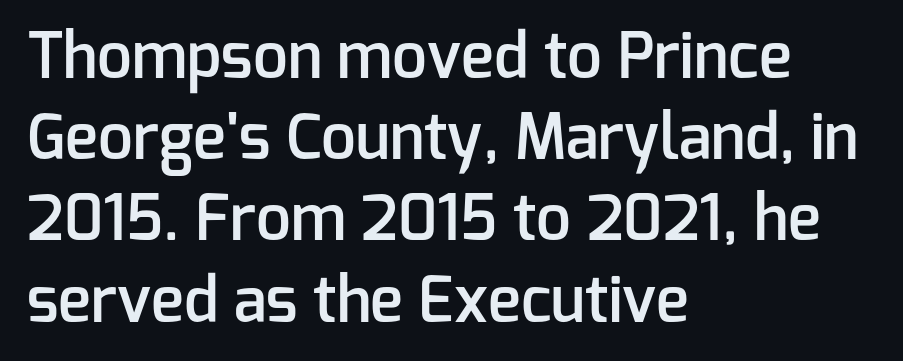
{"serif": "no", "italic": "no", "bold": "semi", "weight": "semibold", "width": "normal", "stroke_contrast": "low", "x_height": "medium", "monospaced": "no", "underline": "no", "align": "left", "line_spacing": "normal", "line_spacing_ratio": 1.31, "letter_spacing": "normal", "letter_spacing_em": 0.0, "glyph_px": 62}
